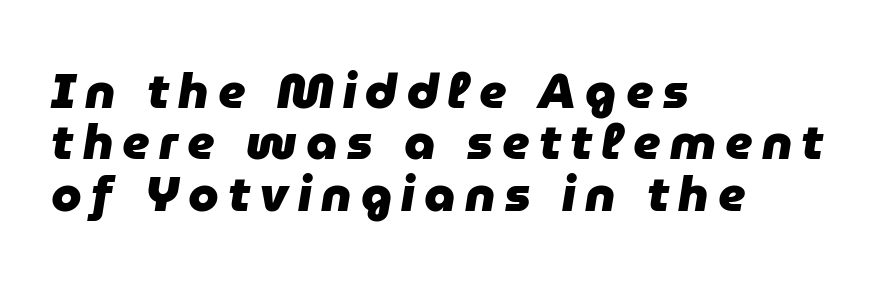
{"italic": "yes", "lean": "right", "slant_degrees": 9, "bold": "yes", "weight": "heavy", "width": "normal", "stroke_contrast": "low", "x_height": "medium", "monospaced": "no", "underline": "no", "align": "left", "line_spacing": "tight", "line_spacing_ratio": 1.05, "glyph_px": 49}
